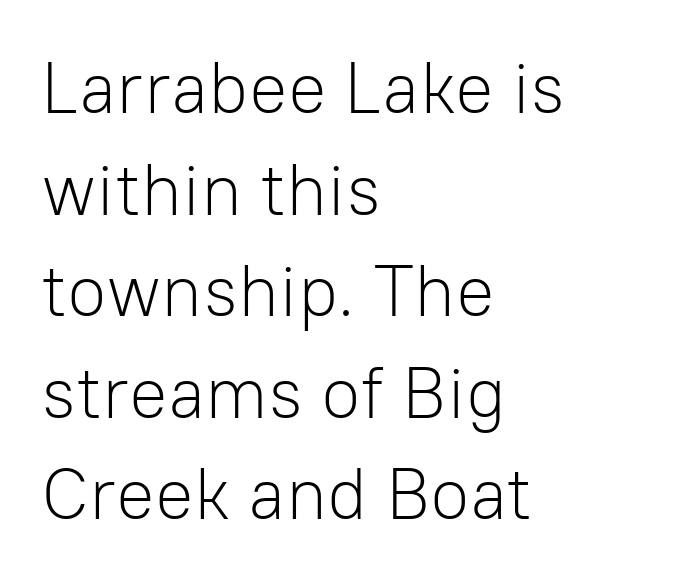
Q: Is the text bold? A: No.
Q: Is the text italic (slanted)? A: No, it is upright.
Q: Is the typeface a serif or a sans-serif typeface? A: Sans-serif.
Q: Is the text underlined? A: No.
Q: How is the paragraph aligned? A: Left-aligned.
Q: Is the spacing between letters normal or unusually wide? A: Normal.
Q: Is the spacing between lines tight, normal or loose? A: Normal.
Q: Width (condensed, normal, or wide)? A: Normal.
Q: Stroke contrast? A: Low.
Q: x-height? A: Medium.
Q: Monospaced? A: No.
